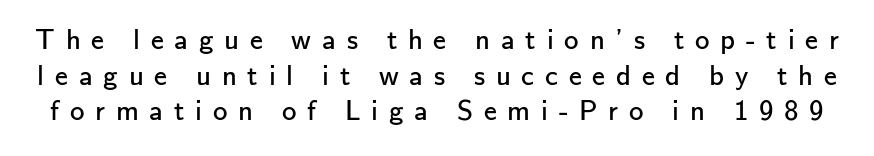
Is this a fixed-width face? No — the glyphs have proportional, varying widths. Nobody drew a line under any word here. The axis of the letterforms is exactly vertical. There is plenty of visible air inserted between adjacent glyphs. These lines are composed in type without serifs.
